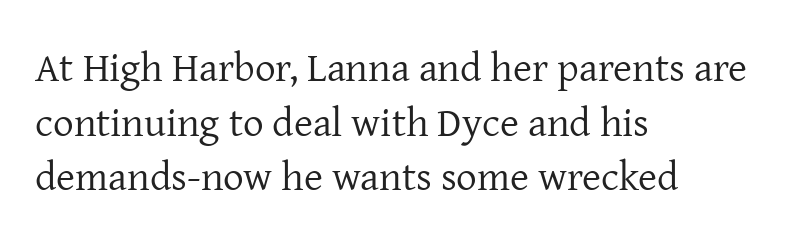
The passage is arranged the way most books set body copy — flush left. No letter is thick-stroked: the sample isn't bold. Look at the bottom of the vertical strokes: they flare into serifs here. The rendering keeps characters at their native spacing.
